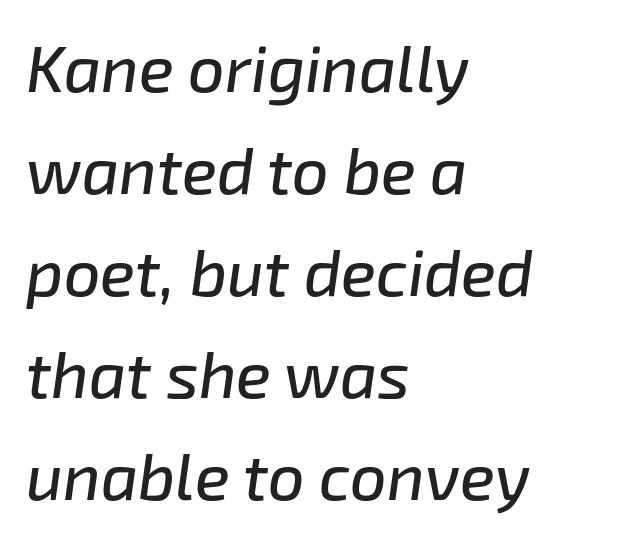
Spacing verdict: proportional, widths tailored to each character. There's an unmistakable incline to the writing here. Clear beneath every line of the passage. A classic flush-left, rag-right setting is used for this passage.
